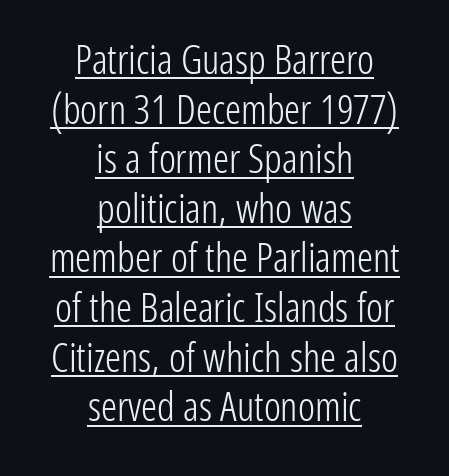
{"serif": "no", "italic": "no", "bold": "no", "weight": "light", "width": "condensed", "stroke_contrast": "low", "x_height": "medium", "monospaced": "no", "underline": "yes", "align": "center", "line_spacing_ratio": 1.24, "letter_spacing": "normal", "letter_spacing_em": 0.0, "glyph_px": 40}
